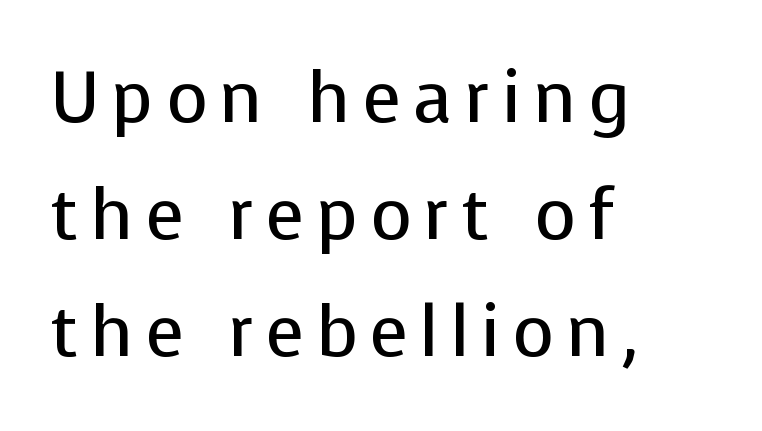
The image shows 71 px regular-weight sans-serif type, upright; set left-aligned, normal line spacing (1.65x), not underlined; low stroke contrast and a medium x-height.
